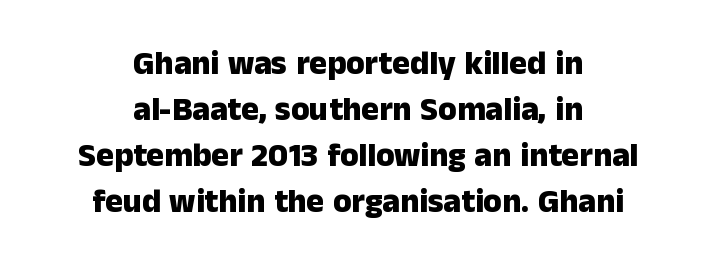
{"serif": "no", "italic": "no", "bold": "yes", "weight": "heavy", "width": "normal", "stroke_contrast": "low", "x_height": "medium", "monospaced": "no", "underline": "no", "align": "center", "line_spacing": "normal", "line_spacing_ratio": 1.39, "letter_spacing": "normal", "letter_spacing_em": 0.0, "glyph_px": 33}
